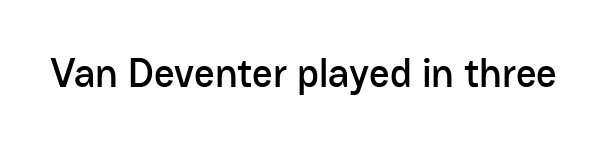
The image shows 40 px sans-serif type, upright; set normal letter spacing, not underlined; low stroke contrast and a medium x-height.
